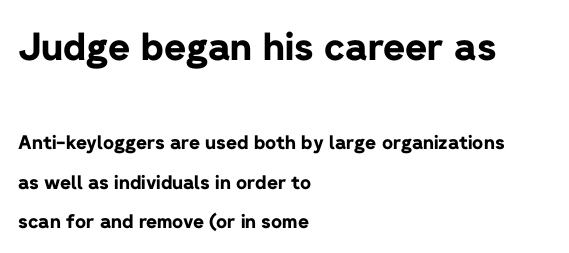
The image shows 38 px bold sans-serif type, upright; set left-aligned, loose line spacing (2.09x), normal letter spacing, not underlined; the first (top) block is 2.0x larger; low stroke contrast and a medium x-height.
